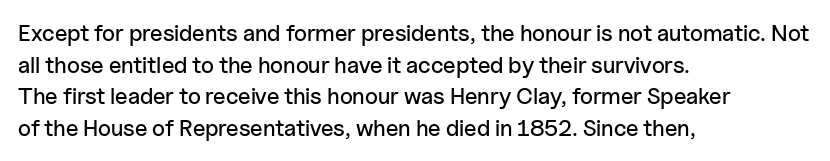
{"italic": "no", "underline": "no", "align": "left", "line_spacing": "normal", "line_spacing_ratio": 1.38, "letter_spacing": "normal", "letter_spacing_em": 0.0, "glyph_px": 23}
